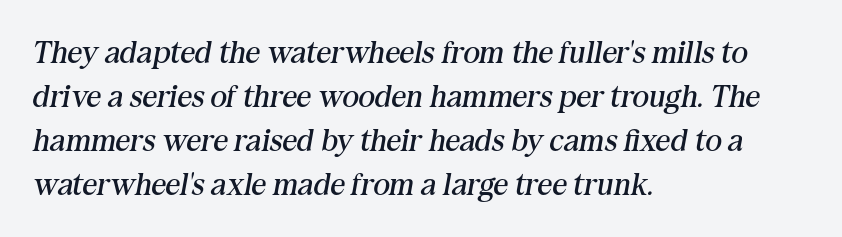
{"serif": "yes", "italic": "yes", "lean": "right", "slant_degrees": 10, "bold": "no", "weight": "regular", "width": "normal", "stroke_contrast": "medium", "x_height": "medium", "monospaced": "no", "underline": "no", "align": "left", "line_spacing": "normal", "line_spacing_ratio": 1.38, "letter_spacing": "normal", "letter_spacing_em": 0.0, "glyph_px": 32}
